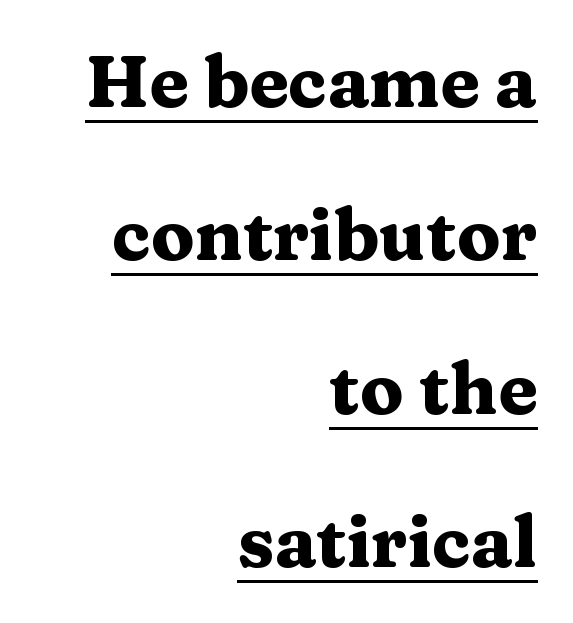
The image shows 72 px heavy, wide serif type, upright; set right-aligned, loose line spacing (2.13x), normal letter spacing, underlined; medium stroke contrast and a medium x-height.
